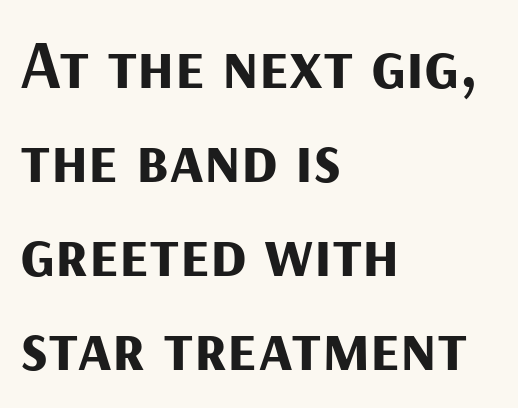
Q: Is the text bold? A: Yes.
Q: Is the text italic (slanted)? A: No, it is upright.
Q: Is the typeface a serif or a sans-serif typeface? A: Sans-serif.
Q: Is the text underlined? A: No.
Q: How is the paragraph aligned? A: Left-aligned.
Q: Is the spacing between letters normal or unusually wide? A: Normal.
Q: Is the spacing between lines tight, normal or loose? A: Normal.
Q: Width (condensed, normal, or wide)? A: Normal.
Q: Stroke contrast? A: Medium.
Q: x-height? A: Medium.
Q: Monospaced? A: No.
